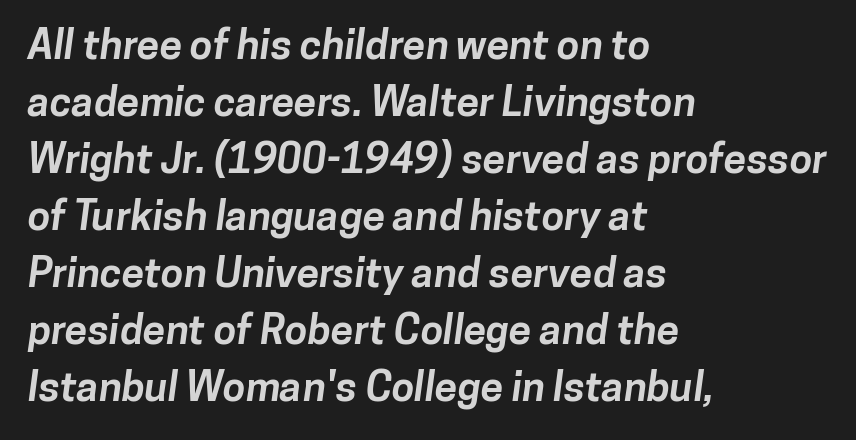
The image shows 41 px bold sans-serif type; set left-aligned, normal line spacing (1.39x), normal letter spacing, not underlined; low stroke contrast and a medium x-height.
